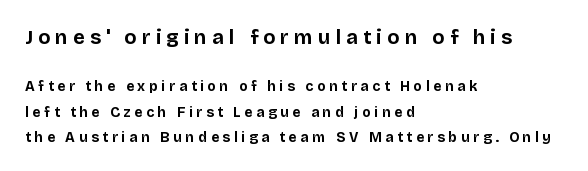
Honestly, the letter spacing is so wide it's the main thing you notice. If you squint, the top block still reads clearly — it's the larger of the two. Do the letters lean? They stand straight. One-word summary of the alignment: left. Clear beneath every line of the passage. Strokes here are thick enough to call this a true bold.
